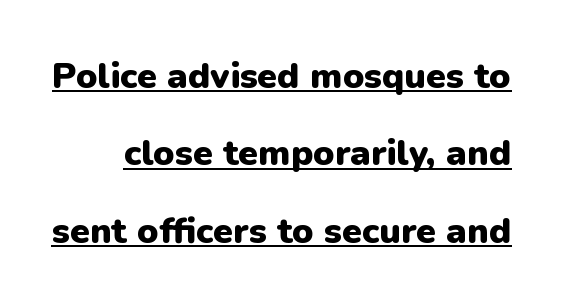
Q: Is the text bold? A: Yes.
Q: Is the text italic (slanted)? A: No, it is upright.
Q: Is the typeface a serif or a sans-serif typeface? A: Sans-serif.
Q: Is the text underlined? A: Yes.
Q: Is the spacing between letters normal or unusually wide? A: Normal.
Q: Is the spacing between lines tight, normal or loose? A: Loose.
Q: Width (condensed, normal, or wide)? A: Normal.
Q: Stroke contrast? A: Low.
Q: x-height? A: Medium.
Q: Monospaced? A: No.
